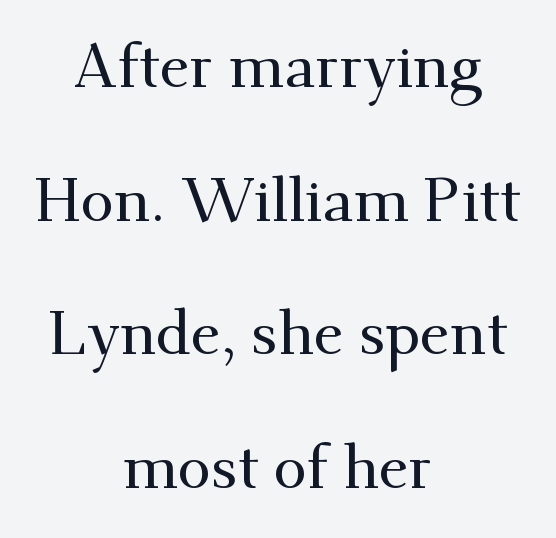
The image shows 61 px serif type, upright; set centered, loose line spacing (2.19x), normal letter spacing, not underlined; medium stroke contrast and a small x-height.
